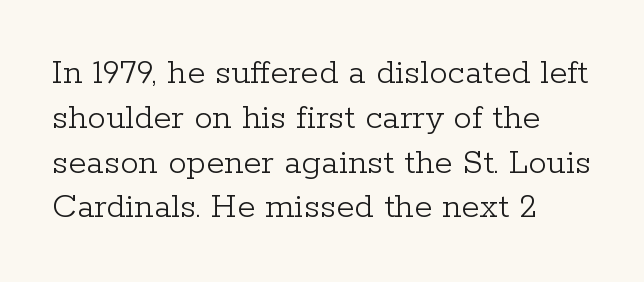
{"serif": "yes", "italic": "no", "bold": "no", "weight": "light", "width": "normal", "stroke_contrast": "low", "x_height": "medium", "monospaced": "no", "underline": "no", "align": "left", "line_spacing_ratio": 1.21, "letter_spacing": "normal", "letter_spacing_em": 0.0, "glyph_px": 37}
